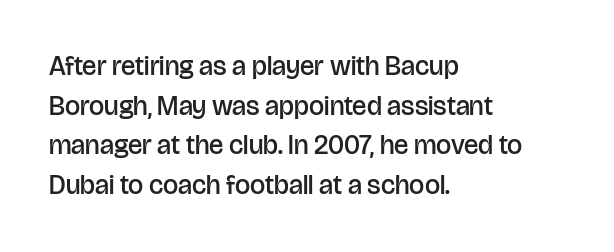
Q: Is the text bold? A: Semi-bold.
Q: Is the text italic (slanted)? A: No, it is upright.
Q: Is the text underlined? A: No.
Q: How is the paragraph aligned? A: Left-aligned.
Q: Is the spacing between letters normal or unusually wide? A: Normal.
Q: Is the spacing between lines tight, normal or loose? A: Normal.
